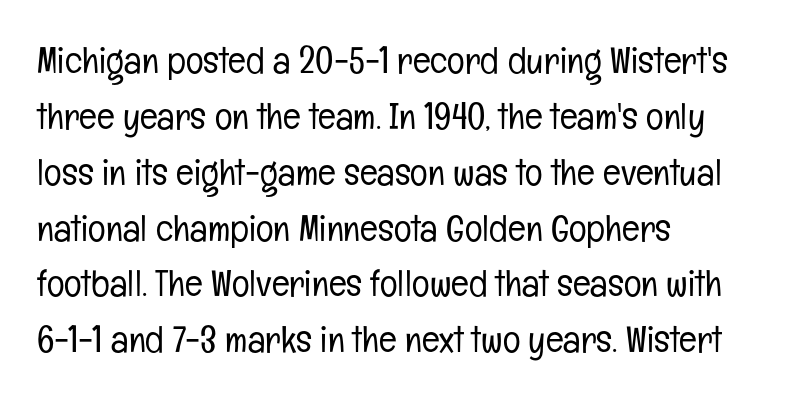
The image shows 37 px light, condensed sans-serif type, upright; set left-aligned, normal line spacing (1.51x), normal letter spacing, not underlined; low stroke contrast and a medium x-height.
